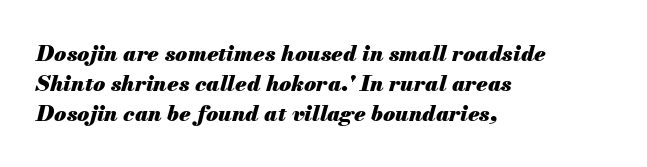
The image shows 22 px bold type, italic (leaning right); set left-aligned, normal line spacing (1.37x), normal letter spacing, not underlined.
